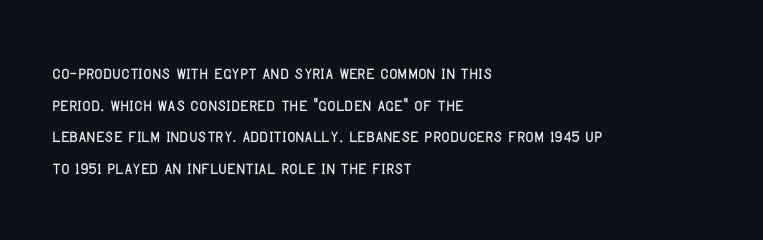
The image shows 23 px text type, upright; set left-aligned, normal line spacing (1.38x), normal letter spacing, not underlined.
